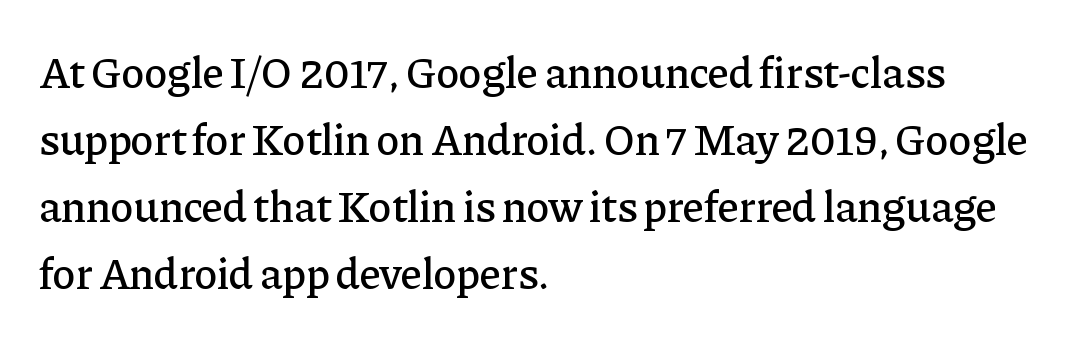
Q: Is the text italic (slanted)? A: No, it is upright.
Q: Is the typeface a serif or a sans-serif typeface? A: Serif.
Q: Is the text underlined? A: No.
Q: How is the paragraph aligned? A: Left-aligned.
Q: Is the spacing between letters normal or unusually wide? A: Normal.
Q: Is the spacing between lines tight, normal or loose? A: Normal.
Q: Width (condensed, normal, or wide)? A: Normal.
Q: Stroke contrast? A: Low.
Q: x-height? A: Medium.
Q: Monospaced? A: No.
